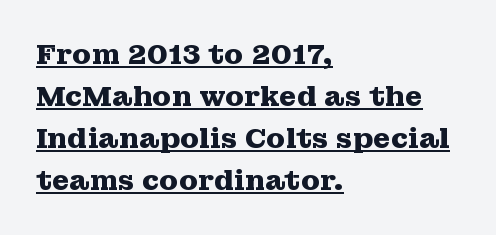
Q: Is the text bold? A: Yes.
Q: Is the text italic (slanted)? A: No, it is upright.
Q: Is the typeface a serif or a sans-serif typeface? A: Serif.
Q: Is the text underlined? A: Yes.
Q: How is the paragraph aligned? A: Left-aligned.
Q: Is the spacing between letters normal or unusually wide? A: Normal.
Q: Is the spacing between lines tight, normal or loose? A: Normal.
Q: Width (condensed, normal, or wide)? A: Wide.
Q: Stroke contrast? A: Medium.
Q: x-height? A: Medium.
Q: Monospaced? A: No.
